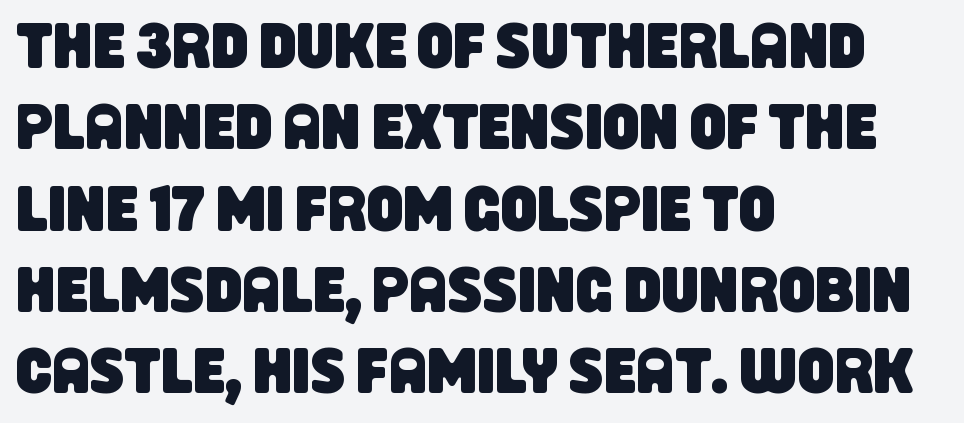
The image shows 64 px condensed sans-serif type; set left-aligned, normal line spacing (1.27x), normal letter spacing, not underlined; low stroke contrast and a large x-height.
